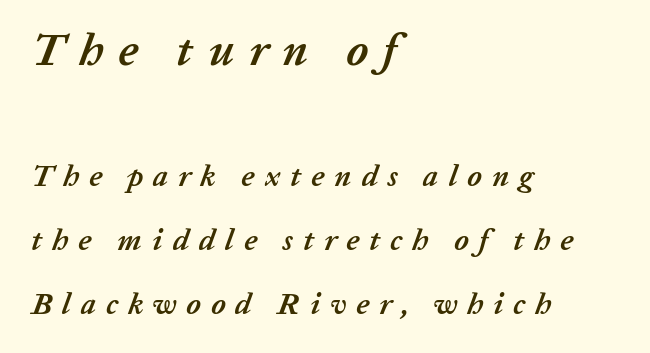
Q: Is the text bold? A: Yes.
Q: Is the text italic (slanted)? A: Yes, it leans right by about 20 degrees.
Q: Is the text underlined? A: No.
Q: How is the paragraph aligned? A: Left-aligned.
Q: Is the spacing between letters normal or unusually wide? A: Unusually wide.
Q: Is the spacing between lines tight, normal or loose? A: Loose.
Q: Which block of text is set in a larger size, the first (top) or the second (bottom)? A: The first (top) one.
Q: Width (condensed, normal, or wide)? A: Normal.
Q: Stroke contrast? A: Low.
Q: x-height? A: Medium.
Q: Monospaced? A: No.
